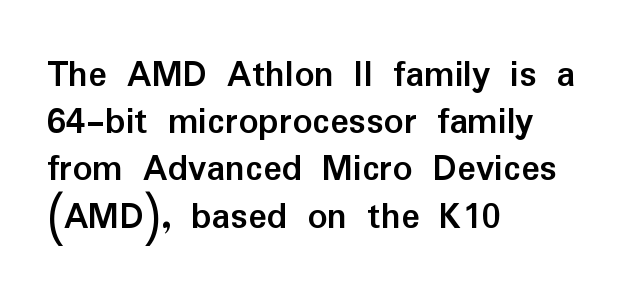
Q: Is the text bold? A: Yes.
Q: Is the text italic (slanted)? A: No, it is upright.
Q: Is the typeface a serif or a sans-serif typeface? A: Sans-serif.
Q: Is the text underlined? A: No.
Q: How is the paragraph aligned? A: Left-aligned.
Q: Is the spacing between letters normal or unusually wide? A: Normal.
Q: Width (condensed, normal, or wide)? A: Normal.
Q: Stroke contrast? A: Low.
Q: x-height? A: Medium.
Q: Monospaced? A: No.
